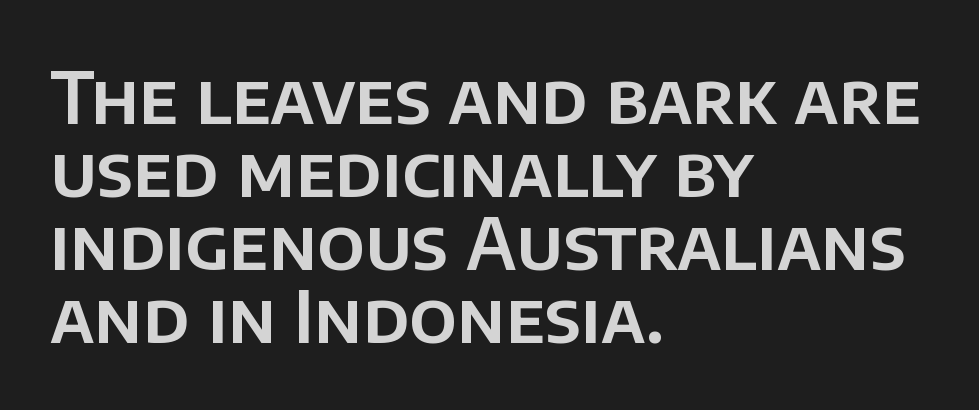
Q: Is the text italic (slanted)? A: No, it is upright.
Q: Is the typeface a serif or a sans-serif typeface? A: Sans-serif.
Q: Is the text underlined? A: No.
Q: How is the paragraph aligned? A: Left-aligned.
Q: Is the spacing between letters normal or unusually wide? A: Normal.
Q: Is the spacing between lines tight, normal or loose? A: Tight.
Q: Width (condensed, normal, or wide)? A: Normal.
Q: Stroke contrast? A: Low.
Q: x-height? A: Large.
Q: Monospaced? A: No.
